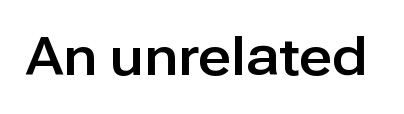
{"serif": "no", "italic": "no", "width": "normal", "stroke_contrast": "low", "x_height": "medium", "monospaced": "no", "underline": "no", "letter_spacing": "normal", "letter_spacing_em": 0.0, "glyph_px": 52}
